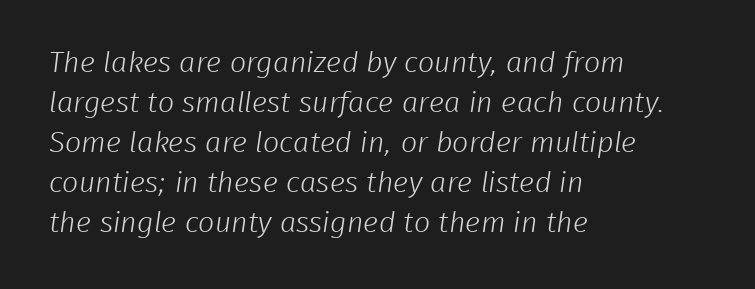
The image shows 29 px light sans-serif type; set left-aligned, normal line spacing (1.38x), normal letter spacing, not underlined; low stroke contrast and a medium x-height.
